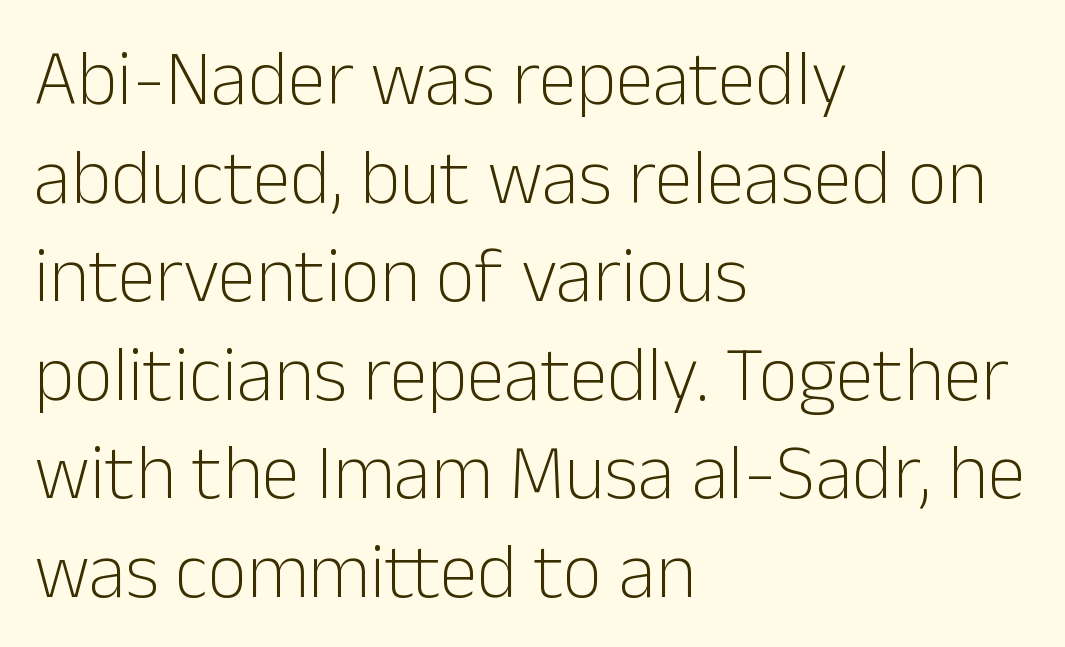
The image shows 77 px light sans-serif type, upright; set left-aligned, normal line spacing (1.28x), normal letter spacing, not underlined; low stroke contrast and a medium x-height.
